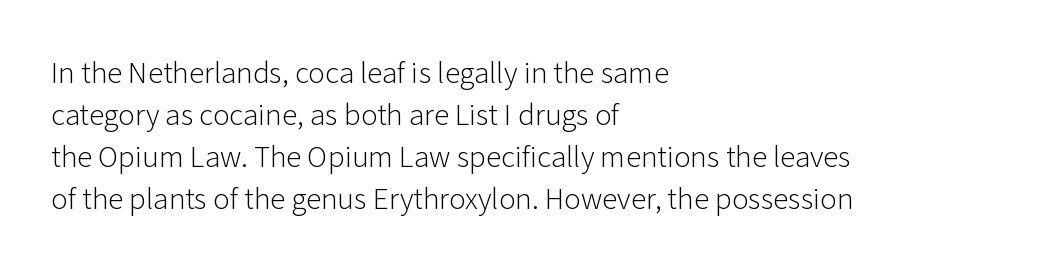
Is there any slant? The stems are plumb. The rendering uses a moderate line-height, typical for paragraphs. The rendering shows plain stroke endings on the letterforms — a sans-serif design. A clean baseline with only descenders dipping below it.
